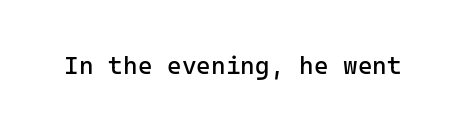
Q: Is the text bold? A: No.
Q: Is the text italic (slanted)? A: No, it is upright.
Q: Is the text underlined? A: No.
Q: Is the spacing between letters normal or unusually wide? A: Normal.
